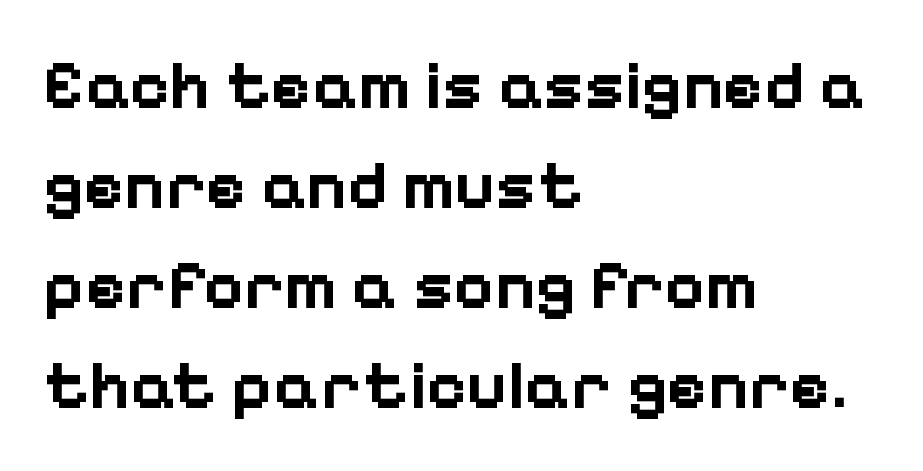
The image shows 69 px bold sans-serif type, upright; set left-aligned, normal line spacing (1.45x), normal letter spacing, not underlined; low stroke contrast and a medium x-height.
